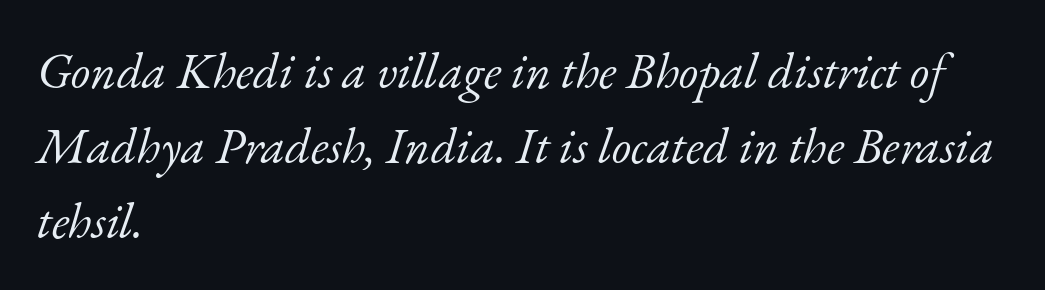
The passage shown is typed in a proportional face where columns would drift. Normally led — the rows are evenly, conventionally spaced. Heft: none added — not bold. Check the space under the baseline: it is left empty.
